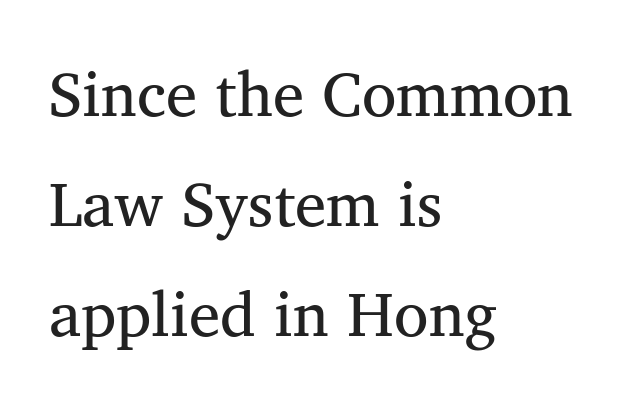
The zone under the glyphs is completely vacant. Posture: upright roman. The passage shown is typed in a proportional face where columns would drift. The compositor pushed each line to the left boundary. Examine the stroke ends and you'll spot serifs.
